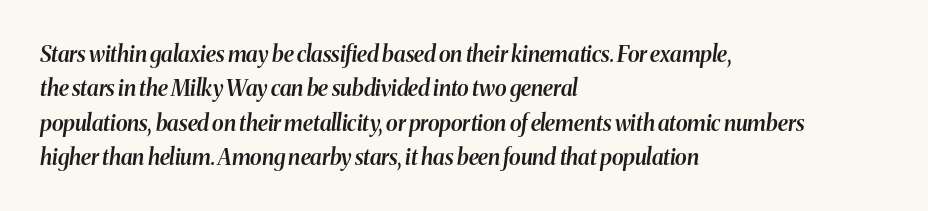
{"italic": "yes", "lean": "right", "slant_degrees": 8, "bold": "semi", "underline": "no", "align": "left", "line_spacing": "normal", "line_spacing_ratio": 1.56, "letter_spacing": "normal", "letter_spacing_em": 0.0, "glyph_px": 22}
